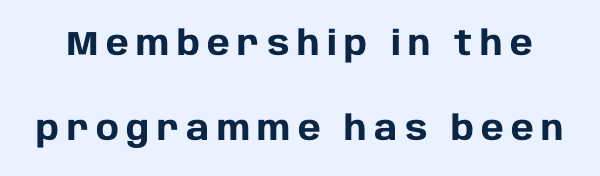
The image shows 34 px heavy sans-serif type, upright; set loose line spacing (2.49x), unusually wide letter spacing (+0.22 em), not underlined; low stroke contrast and a large x-height.
